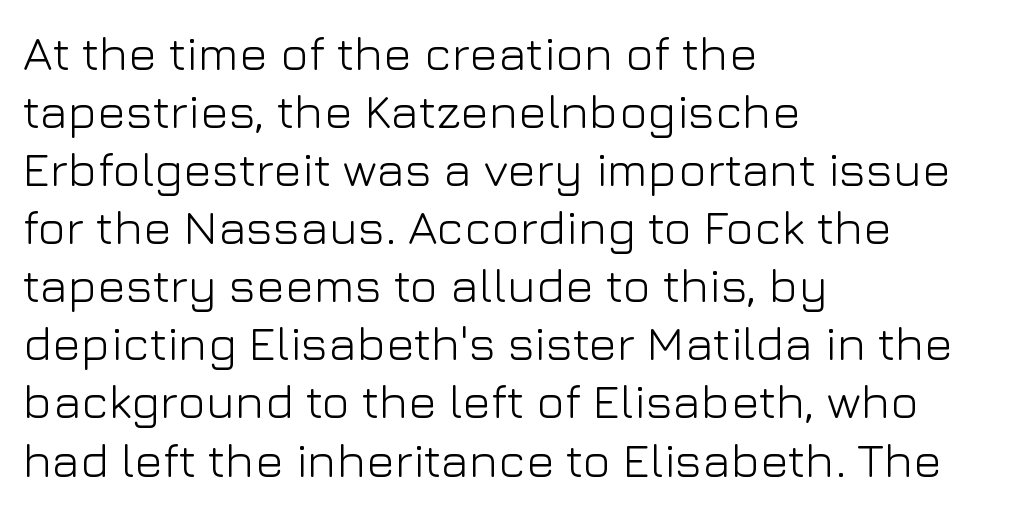
The image shows 48 px light sans-serif type, upright; set left-aligned, line spacing 1.21x, normal letter spacing, not underlined; low stroke contrast and a medium x-height.
